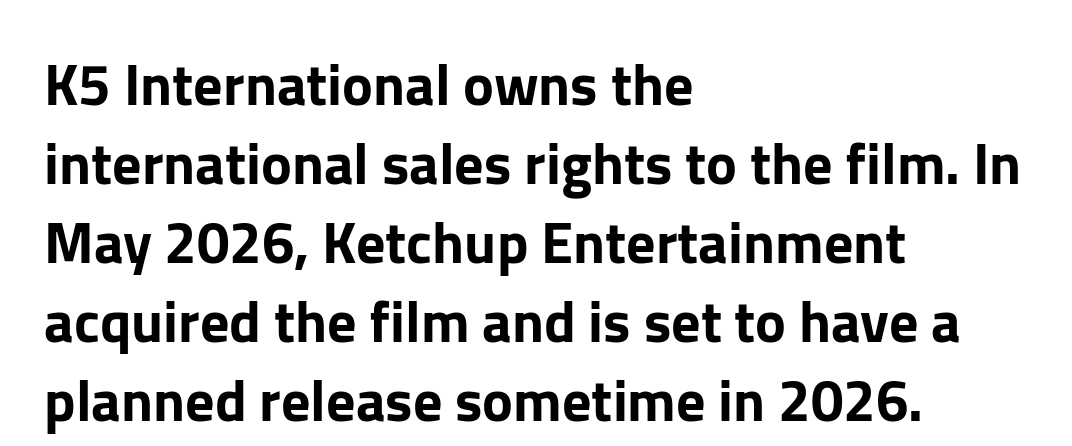
The type sits square on the baseline with zero lean. Each letter's strokes conclude bluntly, with no projecting serifs. The rendering keeps characters at their native spacing. The rendering uses a moderate line-height, typical for paragraphs.
